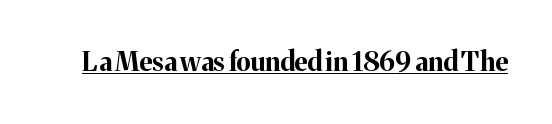
Q: Is the text bold? A: Yes.
Q: Is the text italic (slanted)? A: No, it is upright.
Q: Is the text underlined? A: Yes.
Q: Is the spacing between letters normal or unusually wide? A: Normal.
